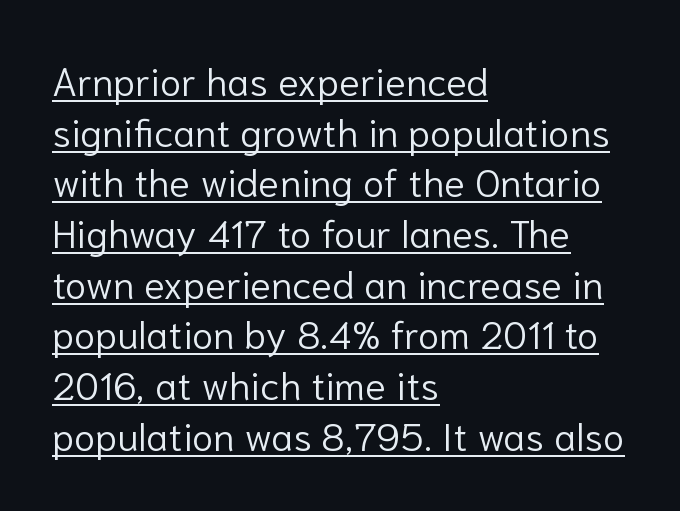
Q: Is the text bold? A: No.
Q: Is the text italic (slanted)? A: No, it is upright.
Q: Is the typeface a serif or a sans-serif typeface? A: Sans-serif.
Q: Is the text underlined? A: Yes.
Q: How is the paragraph aligned? A: Left-aligned.
Q: Is the spacing between letters normal or unusually wide? A: Normal.
Q: Is the spacing between lines tight, normal or loose? A: Normal.
Q: Width (condensed, normal, or wide)? A: Normal.
Q: Stroke contrast? A: Low.
Q: x-height? A: Medium.
Q: Monospaced? A: No.
